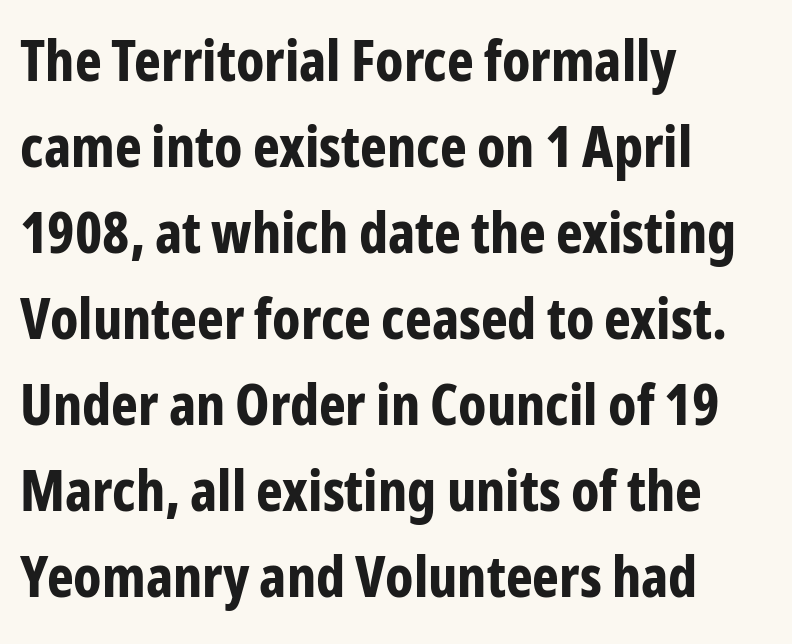
Q: Is the text bold? A: Yes.
Q: Is the text italic (slanted)? A: No, it is upright.
Q: Is the typeface a serif or a sans-serif typeface? A: Sans-serif.
Q: Is the text underlined? A: No.
Q: How is the paragraph aligned? A: Left-aligned.
Q: Is the spacing between letters normal or unusually wide? A: Normal.
Q: Is the spacing between lines tight, normal or loose? A: Normal.
Q: Width (condensed, normal, or wide)? A: Condensed.
Q: Stroke contrast? A: Low.
Q: x-height? A: Medium.
Q: Monospaced? A: No.
